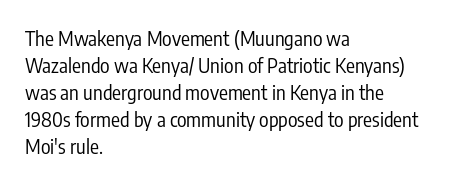
The image shows 20 px text type, upright; set left-aligned, normal line spacing (1.35x), normal letter spacing, not underlined.
